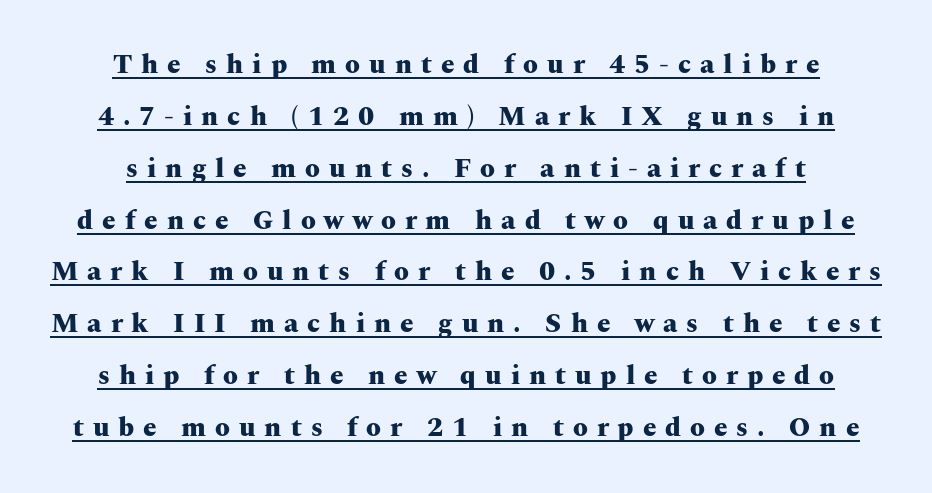
Q: Is the text bold? A: Yes.
Q: Is the text italic (slanted)? A: No, it is upright.
Q: Is the text underlined? A: Yes.
Q: How is the paragraph aligned? A: Centered.
Q: Is the spacing between letters normal or unusually wide? A: Unusually wide.
Q: Is the spacing between lines tight, normal or loose? A: Loose.
